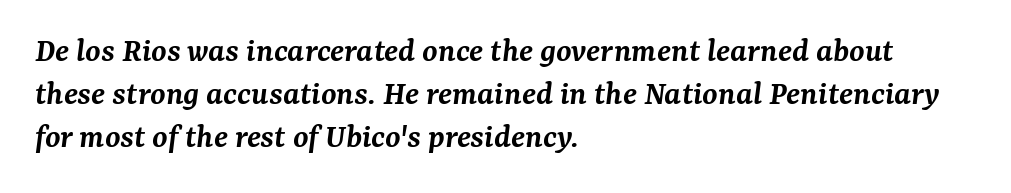
Letter spacing: default. Designer's note — italics engaged. Reading down the block, your eye returns to a fixed left position each line. Proportional: the letters do not fall into vertical columns. As a designer I'd log this as weight 600, semibold. Words float on clear page, feet unadorned.
